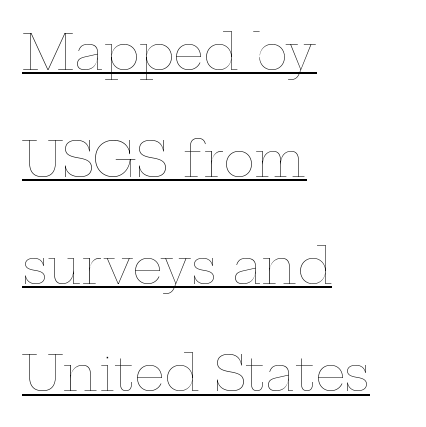
The image shows 48 px thin, wide type, upright; set left-aligned, loose line spacing (2.23x), normal letter spacing, underlined; low stroke contrast and a medium x-height.
